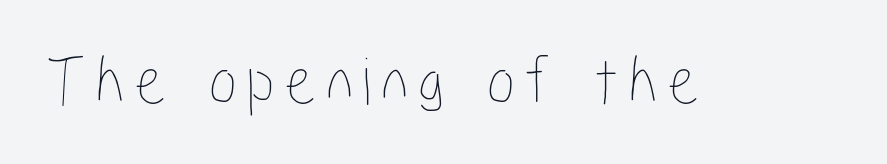
Q: Is the text italic (slanted)? A: No, it is upright.
Q: Is the text underlined? A: No.
Q: Width (condensed, normal, or wide)? A: Condensed.
Q: Stroke contrast? A: Low.
Q: x-height? A: Medium.
Q: Monospaced? A: No.
